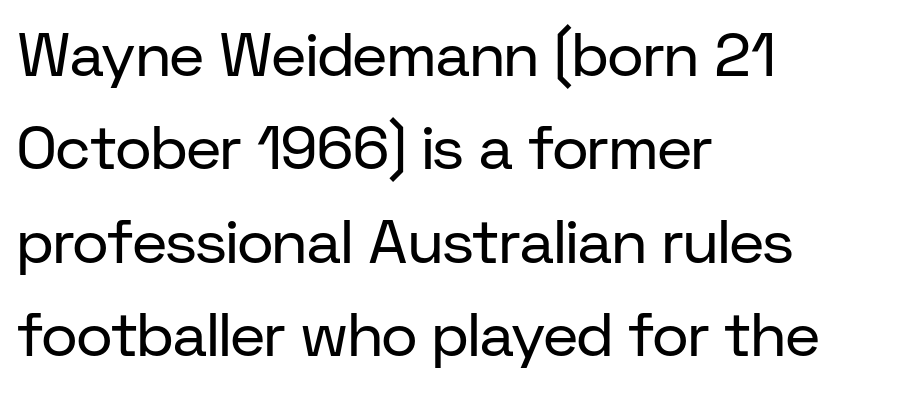
{"serif": "no", "italic": "no", "bold": "no", "weight": "regular", "width": "normal", "stroke_contrast": "low", "x_height": "medium", "monospaced": "no", "underline": "no", "align": "left", "line_spacing": "normal", "line_spacing_ratio": 1.53, "letter_spacing": "normal", "letter_spacing_em": 0.0, "glyph_px": 61}
